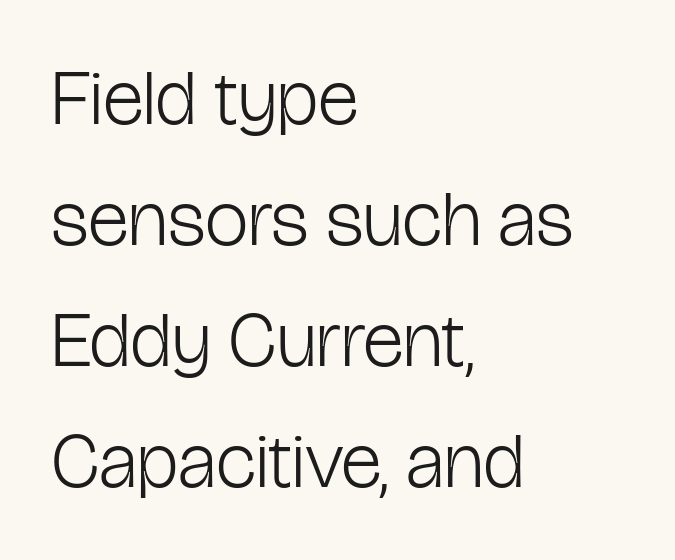
The image shows 78 px light, condensed sans-serif type, upright; set left-aligned, normal line spacing (1.55x), normal letter spacing, not underlined; low stroke contrast and a medium x-height.
